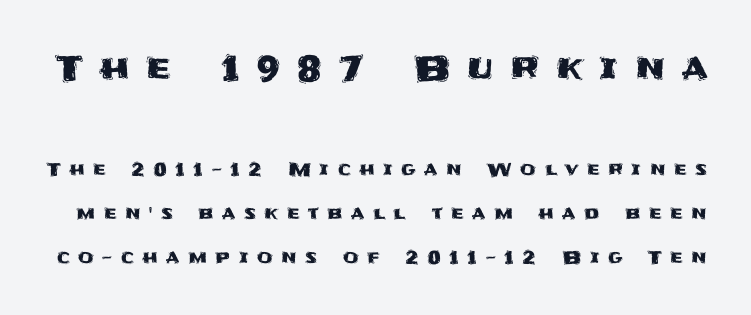
You could only call the tracking loose — the letters float apart. Character widths vary here, with narrow letters taking less room than wide ones. The letters stand upright; this is a roman face. A student would notice the top passage is typeset larger than what follows. Does the leading feel generous? Absolutely, it's lavish.
